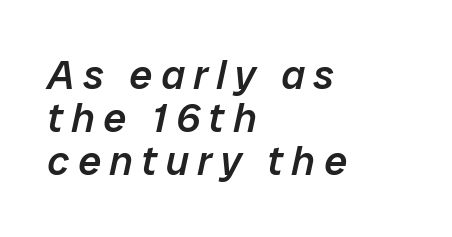
Q: Is the text bold? A: Semi-bold.
Q: Is the text italic (slanted)? A: Yes, it leans right by about 12 degrees.
Q: Is the text underlined? A: No.
Q: How is the paragraph aligned? A: Left-aligned.
Q: Is the spacing between letters normal or unusually wide? A: Unusually wide.
Q: Is the spacing between lines tight, normal or loose? A: Tight.
Q: Width (condensed, normal, or wide)? A: Normal.
Q: Stroke contrast? A: Low.
Q: x-height? A: Medium.
Q: Monospaced? A: No.
